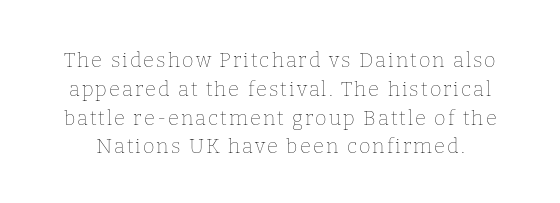
{"italic": "no", "bold": "no", "underline": "no", "line_spacing": "normal", "line_spacing_ratio": 1.44, "glyph_px": 20}
